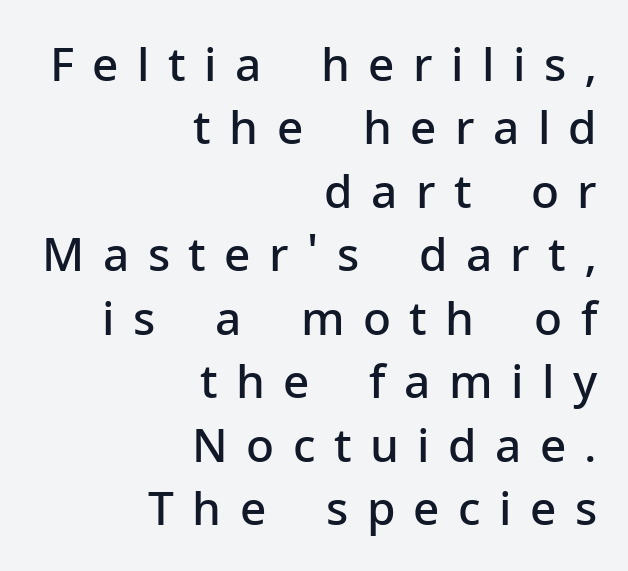
Q: Is the text bold? A: Semi-bold.
Q: Is the text italic (slanted)? A: No, it is upright.
Q: Is the typeface a serif or a sans-serif typeface? A: Sans-serif.
Q: Is the text underlined? A: No.
Q: How is the paragraph aligned? A: Right-aligned.
Q: Is the spacing between letters normal or unusually wide? A: Unusually wide.
Q: Is the spacing between lines tight, normal or loose? A: Normal.
Q: Width (condensed, normal, or wide)? A: Normal.
Q: Stroke contrast? A: Low.
Q: x-height? A: Medium.
Q: Monospaced? A: No.
